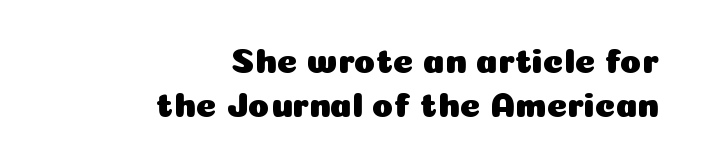
The image shows 35 px sans-serif type, upright; set right-aligned, normal line spacing (1.25x), normal letter spacing, not underlined; low stroke contrast and a medium x-height.
